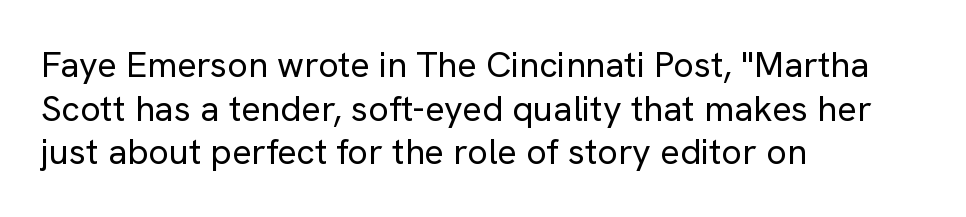
{"serif": "no", "italic": "no", "bold": "no", "weight": "regular", "width": "normal", "stroke_contrast": "low", "x_height": "medium", "monospaced": "no", "underline": "no", "align": "left", "line_spacing_ratio": 1.21, "letter_spacing": "normal", "letter_spacing_em": 0.0, "glyph_px": 36}
